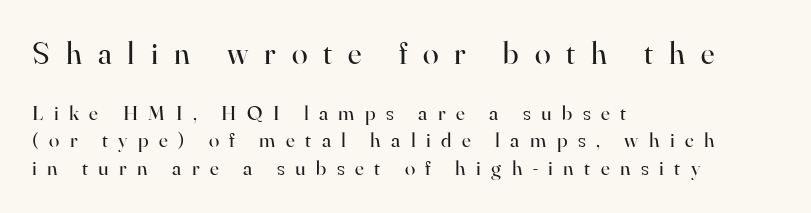
The designer went with a serif here, giving each stem small feet. Looks like regular typesetting: each glyph gets only the width it needs. The foot of each line stays bare and open. The face used here is rendered with a markedly widened letterfit.
